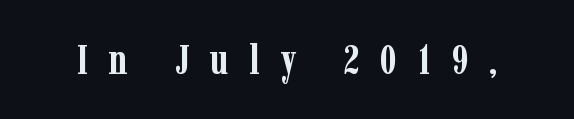
The image shows 42 px semibold, condensed serif type, upright; set unusually wide letter spacing (+0.48 em), not underlined; low stroke contrast and a medium x-height.
